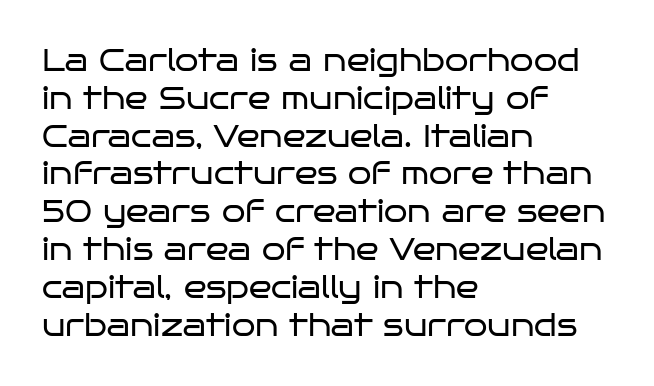
{"serif": "no", "italic": "no", "bold": "no", "weight": "regular", "width": "wide", "stroke_contrast": "low", "x_height": "large", "monospaced": "no", "underline": "no", "align": "left", "line_spacing": "normal", "line_spacing_ratio": 1.26, "letter_spacing": "normal", "letter_spacing_em": 0.0, "glyph_px": 30}
